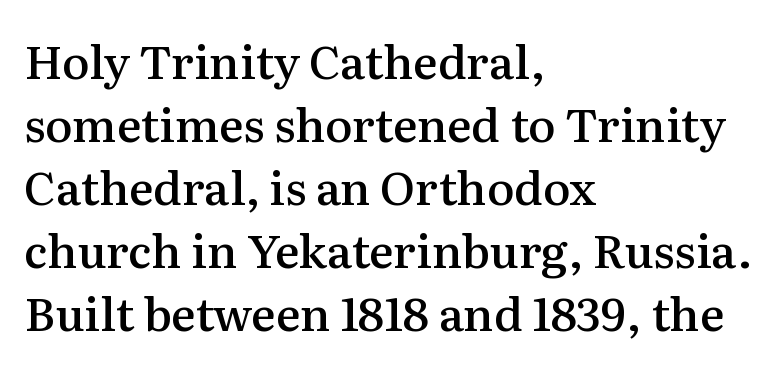
{"serif": "yes", "italic": "no", "bold": "semi", "weight": "semibold", "width": "normal", "stroke_contrast": "medium", "x_height": "medium", "monospaced": "no", "underline": "no", "align": "left", "line_spacing": "normal", "line_spacing_ratio": 1.37, "letter_spacing": "normal", "letter_spacing_em": 0.0, "glyph_px": 46}
